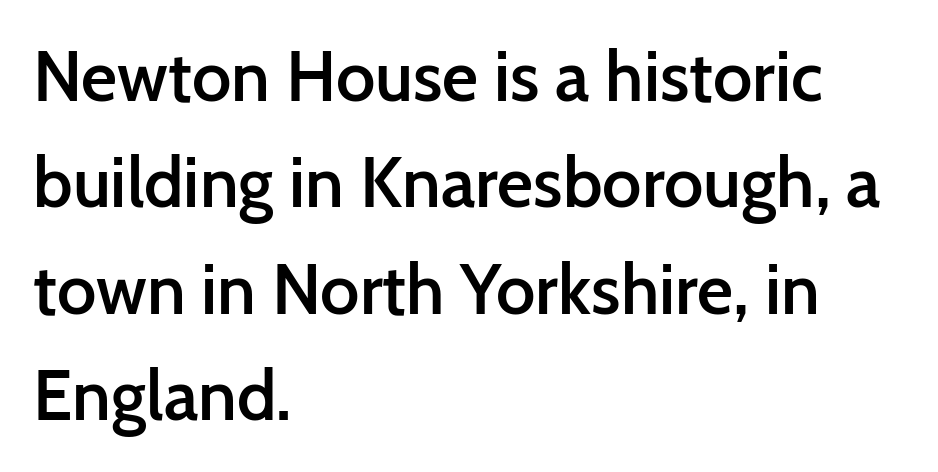
The image shows 70 px semibold sans-serif type, upright; set left-aligned, normal line spacing (1.52x), normal letter spacing, not underlined; low stroke contrast and a medium x-height.
